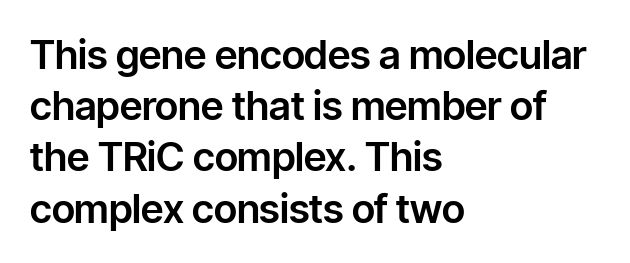
Whoever set this chose a conventional vertical rhythm. To sum up the face: it is a sans, with no serifs. The passage is arranged the way most books set body copy — flush left. Italic: no, the glyphs are upright roman. The rendering uses natural spacing where letterforms have individual widths. Compared with typical body copy, the letter spacing here is the same.
